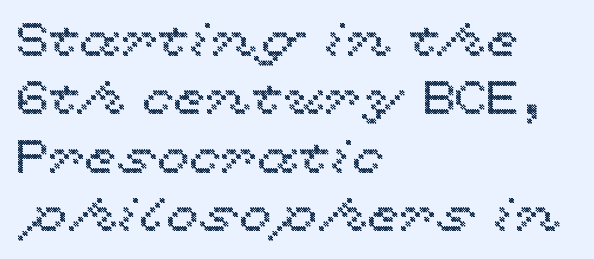
{"width": "wide", "x_height": "medium", "monospaced": "no", "underline": "no", "align": "left", "line_spacing_ratio": 1.24, "letter_spacing": "normal", "letter_spacing_em": 0.0, "glyph_px": 47}
